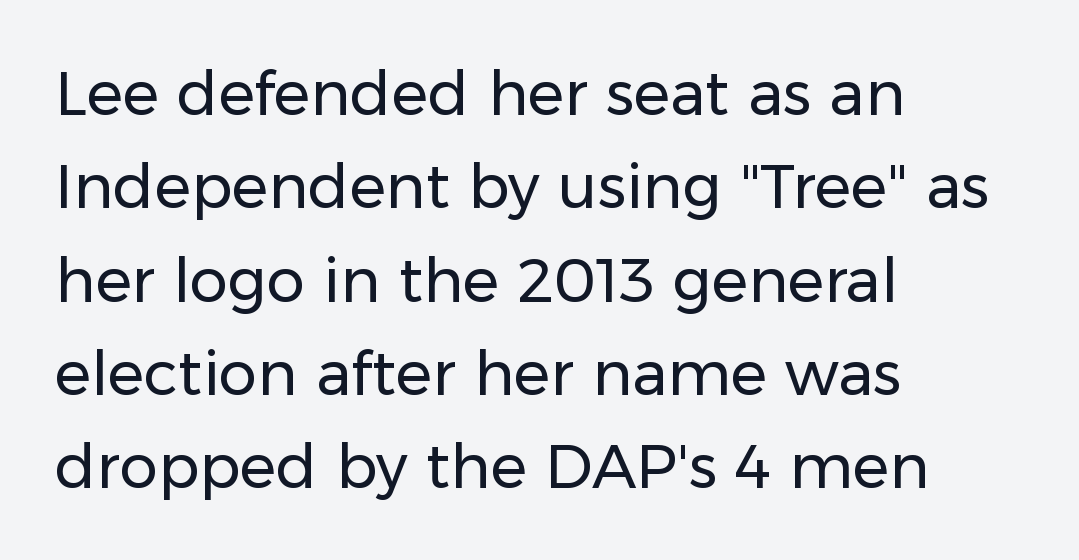
The image shows 61 px regular-weight sans-serif type, upright; set left-aligned, normal line spacing (1.53x), normal letter spacing, not underlined; low stroke contrast and a medium x-height.
